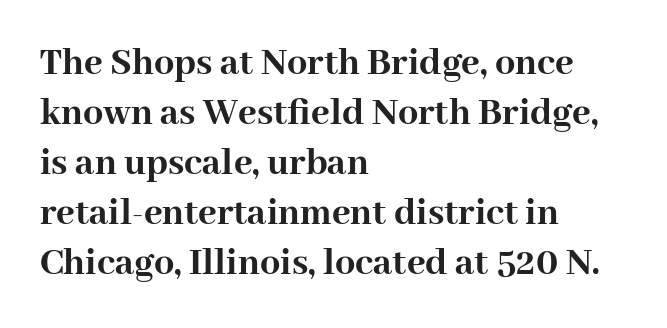
The image shows 40 px semibold serif type, upright; set left-aligned, normal line spacing (1.25x), normal letter spacing, not underlined; high stroke contrast and a medium x-height.
